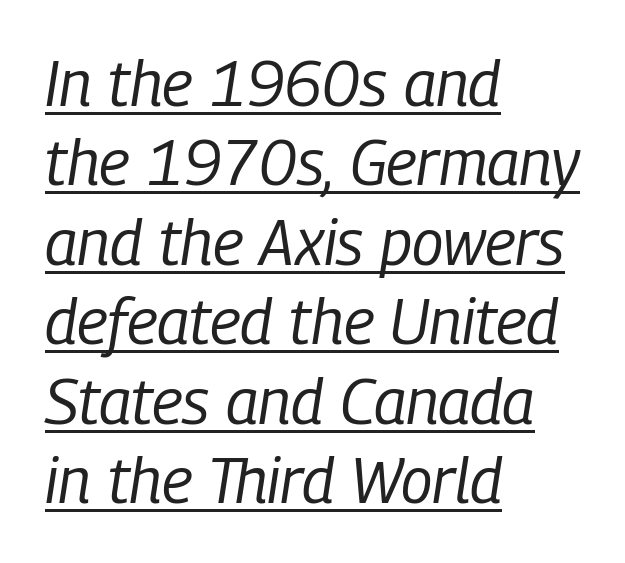
Q: Is the text bold? A: No.
Q: Is the text italic (slanted)? A: Yes, it leans right by about 9 degrees.
Q: Is the text underlined? A: Yes.
Q: How is the paragraph aligned? A: Left-aligned.
Q: Is the spacing between letters normal or unusually wide? A: Normal.
Q: Is the spacing between lines tight, normal or loose? A: Normal.
Q: Width (condensed, normal, or wide)? A: Condensed.
Q: Stroke contrast? A: Low.
Q: x-height? A: Medium.
Q: Monospaced? A: No.
